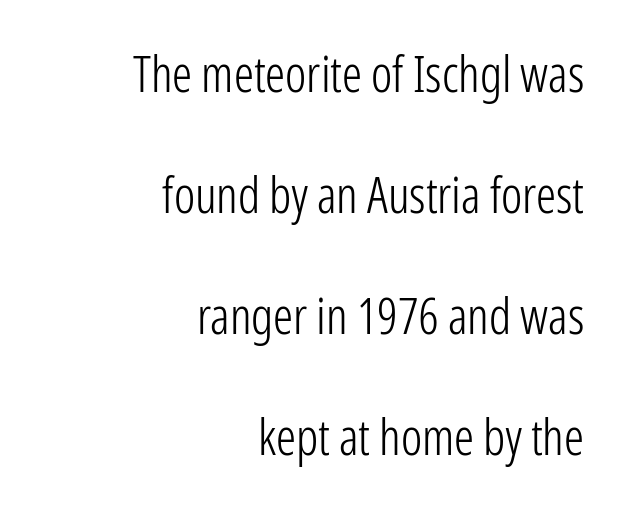
Q: Is the text bold? A: No.
Q: Is the text italic (slanted)? A: No, it is upright.
Q: Is the typeface a serif or a sans-serif typeface? A: Sans-serif.
Q: Is the text underlined? A: No.
Q: How is the paragraph aligned? A: Right-aligned.
Q: Is the spacing between letters normal or unusually wide? A: Normal.
Q: Is the spacing between lines tight, normal or loose? A: Loose.
Q: Width (condensed, normal, or wide)? A: Condensed.
Q: Stroke contrast? A: Low.
Q: x-height? A: Medium.
Q: Monospaced? A: No.
